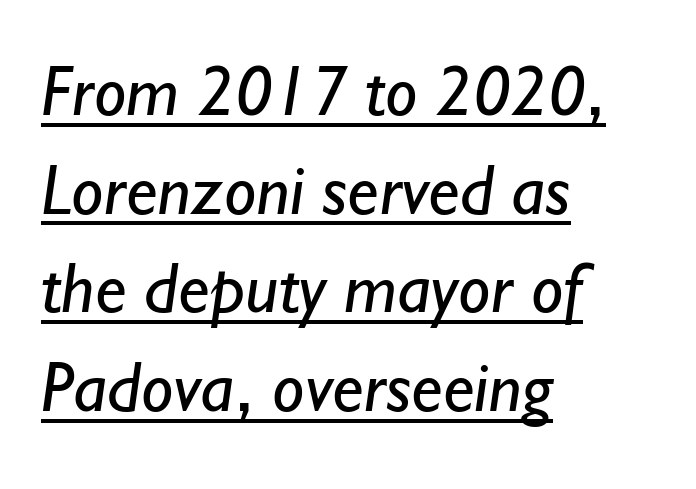
The image shows 72 px regular-weight sans-serif type; set left-aligned, normal line spacing (1.37x), normal letter spacing, underlined; low stroke contrast and a small x-height.
